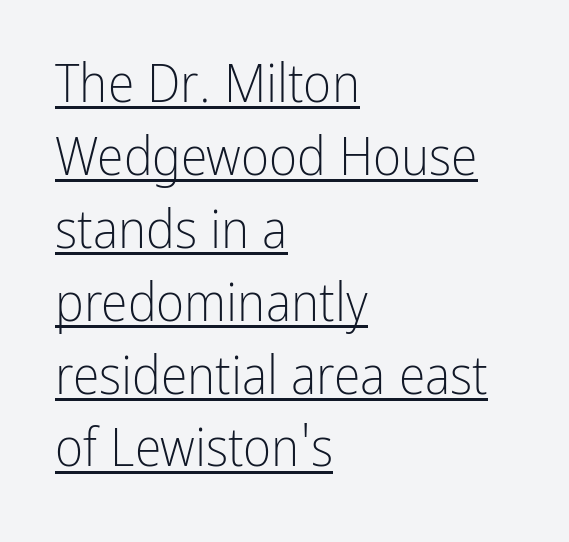
Note the varied advance widths — an 'i' is clearly narrower than an 'm'. Glyph-to-glyph distance matches everyday printed text. Horizontal alignment here is leftward, the default for most running prose. A quiet, ordinary-to-light weight characterises the typeface. Honestly, the row spacing looks completely unremarkable.
